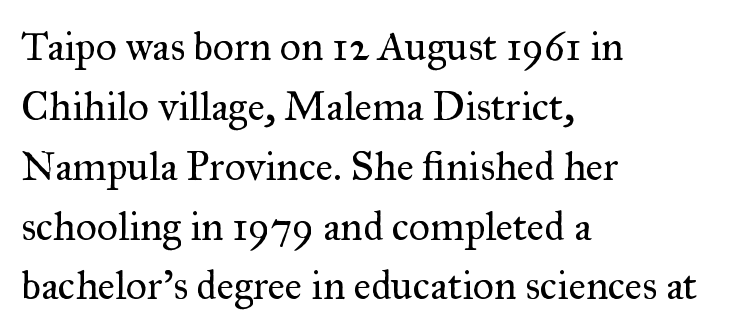
Q: Is the text bold? A: No.
Q: Is the text italic (slanted)? A: No, it is upright.
Q: Is the typeface a serif or a sans-serif typeface? A: Serif.
Q: Is the text underlined? A: No.
Q: How is the paragraph aligned? A: Left-aligned.
Q: Is the spacing between letters normal or unusually wide? A: Normal.
Q: Is the spacing between lines tight, normal or loose? A: Normal.
Q: Width (condensed, normal, or wide)? A: Normal.
Q: Stroke contrast? A: Medium.
Q: x-height? A: Small.
Q: Monospaced? A: No.
